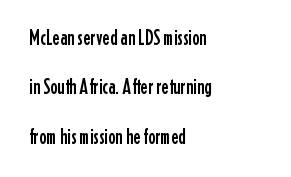
The glyphs are unaccompanied by any horizontal stroke below them. Line starts are locked; line ends wander. No extra tracking has been applied to these lines. Vertical strokes here are truly vertical.
